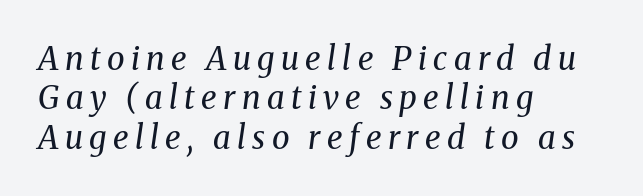
Students, note that the glyphs here are deliberately spaced far apart. The zone under the glyphs is completely vacant. Compared with ordinary roman type, these characters are visibly tilted. Is this a fixed-width face? No — the glyphs have proportional, varying widths. Is the block centered? No — it sits flush against the left margin. Yep, those are serifs on the letters.
